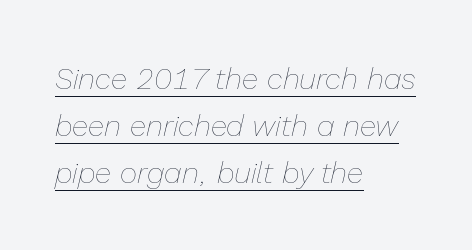
The image shows 30 px thin type, italic (leaning right); set left-aligned, normal line spacing (1.57x), normal letter spacing, underlined; low stroke contrast and a medium x-height.
